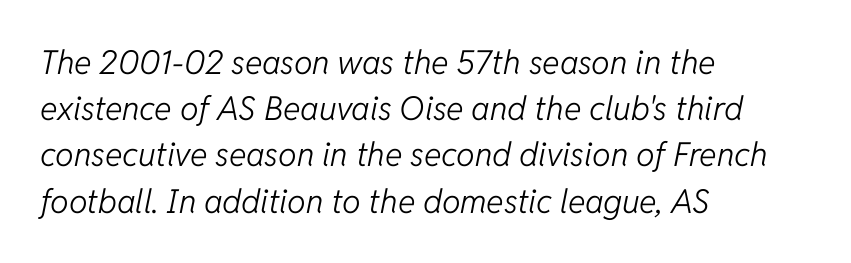
The image shows 33 px light type, italic (leaning right); set left-aligned, normal line spacing (1.4x), normal letter spacing, not underlined; low stroke contrast and a medium x-height.
